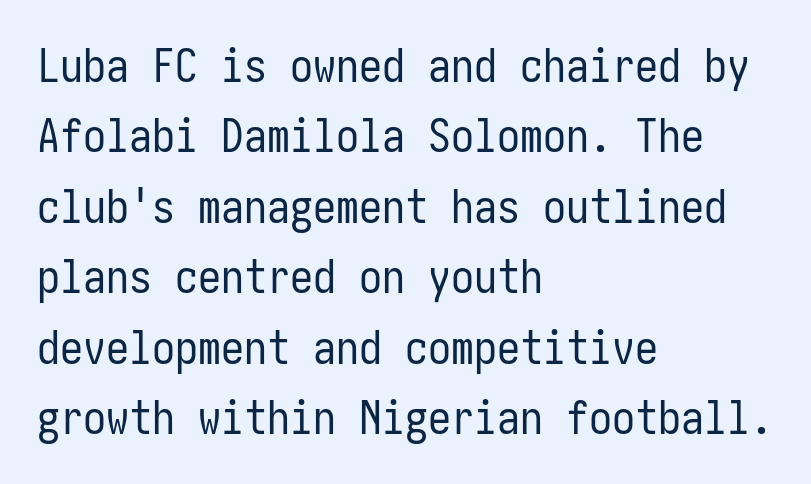
This rendering uses left alignment, leaving the right contour irregular. Glance below the letters and you will spot only blank space. The rendering shows plain stroke endings on the letterforms — a sans-serif design. The strokes carry an ordinary text weight at most.
